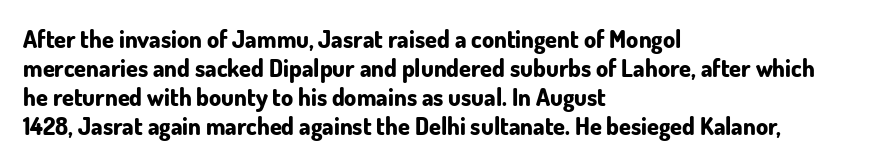
Q: Is the text bold? A: Yes.
Q: Is the text italic (slanted)? A: No, it is upright.
Q: Is the text underlined? A: No.
Q: How is the paragraph aligned? A: Left-aligned.
Q: Is the spacing between letters normal or unusually wide? A: Normal.
